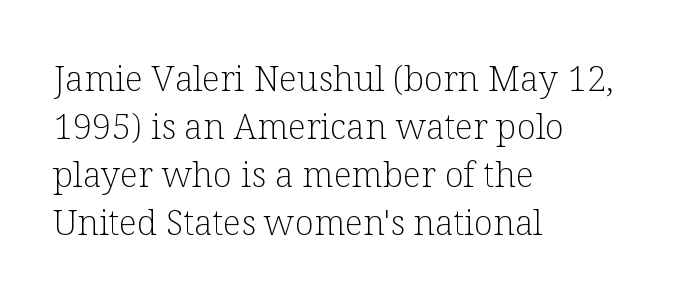
The passage shown is typed in a proportional face where columns would drift. Does the lettering tilt? It doesn't — this is upright. A quiet, ordinary-to-light weight characterises the typeface. Nobody drew a line under any word here.
